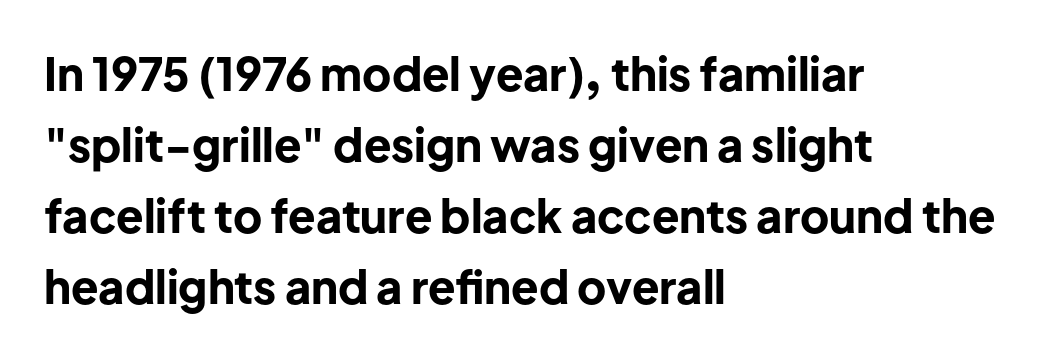
Stroke thickness is high; the sample reads as a true bold. In CSS terms this would be text-align: left. Each letter keeps its own natural width here, so spacing adapts to shape. Observe the ordinary spacing: letters are neighbours, not strangers. The glyphs in this specimen are sans serif.
